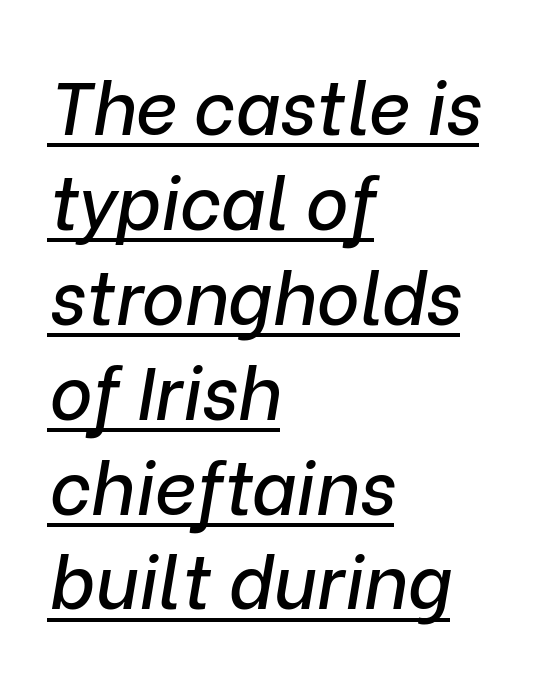
Q: Is the text italic (slanted)? A: Yes, it leans right by about 9 degrees.
Q: Is the text underlined? A: Yes.
Q: How is the paragraph aligned? A: Left-aligned.
Q: Is the spacing between letters normal or unusually wide? A: Normal.
Q: Is the spacing between lines tight, normal or loose? A: Normal.
Q: Width (condensed, normal, or wide)? A: Normal.
Q: Stroke contrast? A: Low.
Q: x-height? A: Medium.
Q: Monospaced? A: No.
